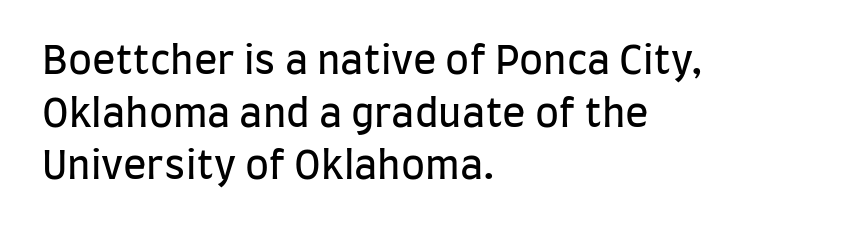
{"serif": "no", "italic": "no", "bold": "no", "weight": "regular", "width": "condensed", "stroke_contrast": "low", "x_height": "large", "monospaced": "no", "underline": "no", "align": "left", "line_spacing": "normal", "line_spacing_ratio": 1.35, "letter_spacing": "normal", "letter_spacing_em": 0.0, "glyph_px": 39}
